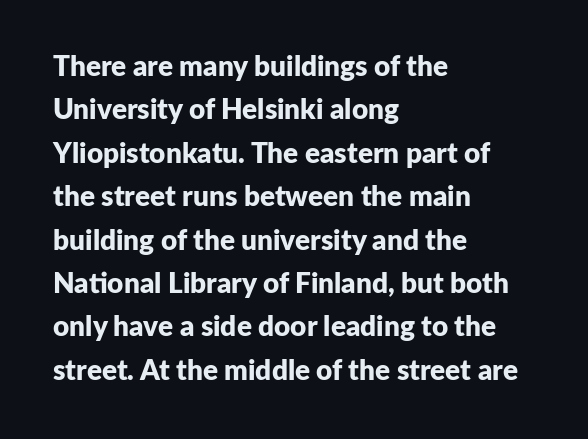
{"serif": "no", "italic": "no", "bold": "yes", "weight": "bold", "width": "normal", "stroke_contrast": "low", "x_height": "medium", "monospaced": "no", "underline": "no", "align": "left", "line_spacing": "normal", "line_spacing_ratio": 1.55, "letter_spacing": "normal", "letter_spacing_em": 0.0, "glyph_px": 28}
